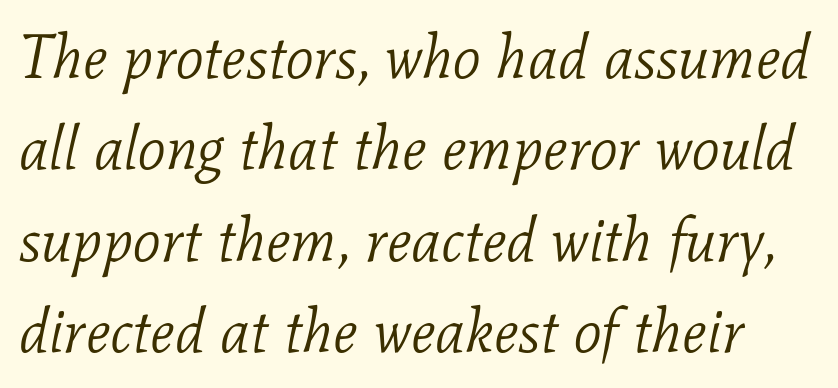
The image shows 61 px light serif type, italic (leaning right); set normal line spacing (1.5x), normal letter spacing, not underlined; low stroke contrast and a medium x-height.
